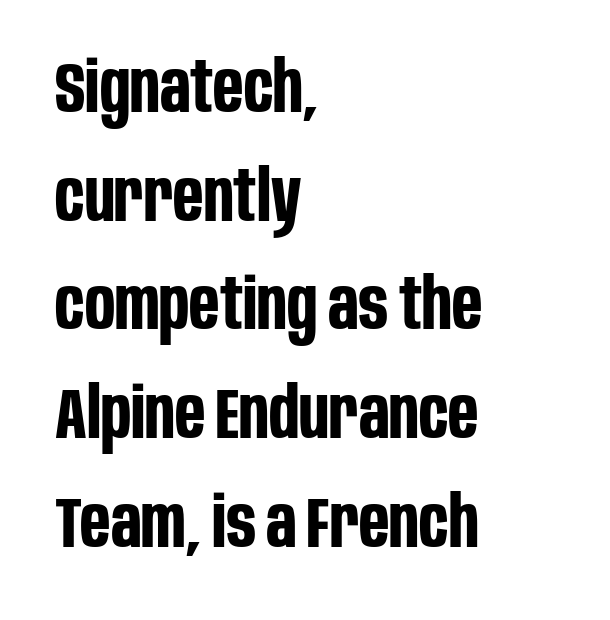
Q: Is the text bold? A: Yes.
Q: Is the text italic (slanted)? A: No, it is upright.
Q: Is the typeface a serif or a sans-serif typeface? A: Sans-serif.
Q: Is the text underlined? A: No.
Q: How is the paragraph aligned? A: Left-aligned.
Q: Is the spacing between letters normal or unusually wide? A: Normal.
Q: Is the spacing between lines tight, normal or loose? A: Normal.
Q: Width (condensed, normal, or wide)? A: Condensed.
Q: Stroke contrast? A: Low.
Q: x-height? A: Large.
Q: Monospaced? A: No.
